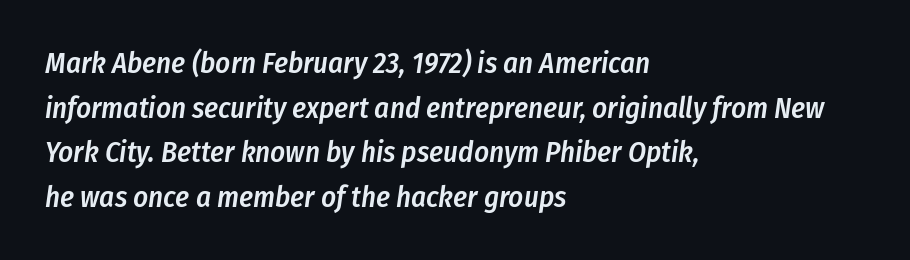
Q: Is the text bold? A: Semi-bold.
Q: Is the text italic (slanted)? A: Yes, it leans right by about 8 degrees.
Q: Is the text underlined? A: No.
Q: How is the paragraph aligned? A: Left-aligned.
Q: Is the spacing between letters normal or unusually wide? A: Normal.
Q: Is the spacing between lines tight, normal or loose? A: Normal.
Q: Width (condensed, normal, or wide)? A: Condensed.
Q: Stroke contrast? A: Low.
Q: x-height? A: Medium.
Q: Monospaced? A: No.
